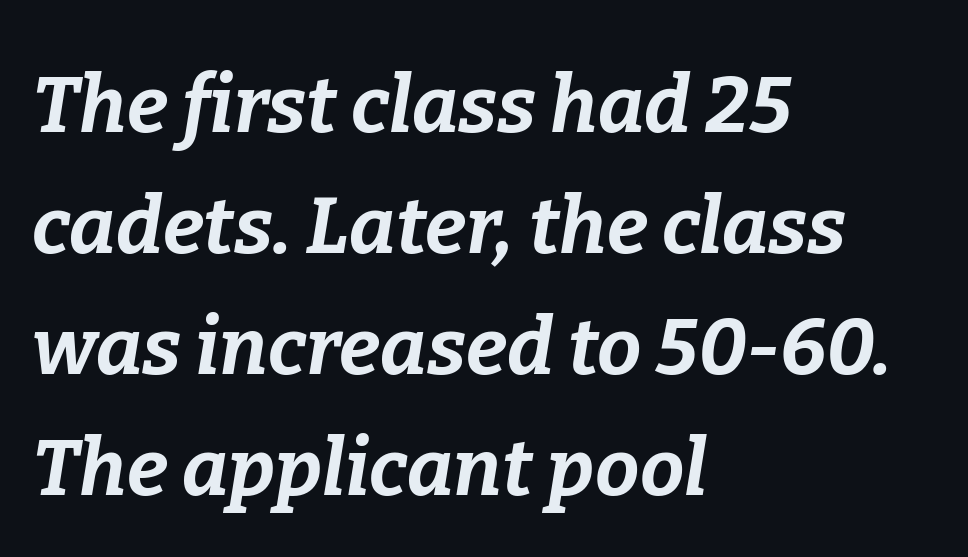
{"italic": "yes", "lean": "right", "slant_degrees": 9, "bold": "yes", "weight": "bold", "width": "normal", "stroke_contrast": "low", "x_height": "medium", "monospaced": "no", "underline": "no", "align": "left", "line_spacing": "normal", "line_spacing_ratio": 1.53, "letter_spacing": "normal", "letter_spacing_em": 0.0, "glyph_px": 79}
